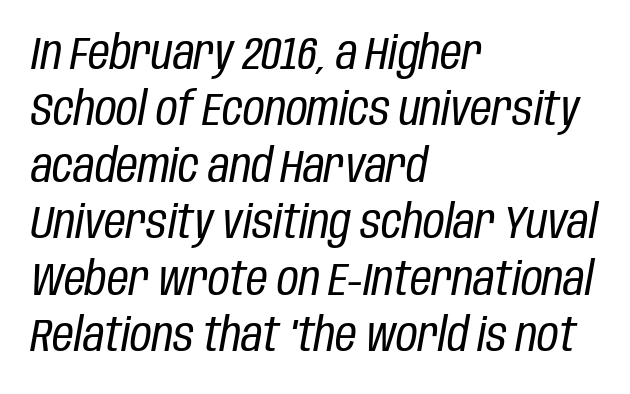
Q: Is the text bold? A: No.
Q: Is the text italic (slanted)? A: Yes, it leans right by about 10 degrees.
Q: Is the text underlined? A: No.
Q: How is the paragraph aligned? A: Left-aligned.
Q: Is the spacing between letters normal or unusually wide? A: Normal.
Q: Width (condensed, normal, or wide)? A: Condensed.
Q: Stroke contrast? A: Low.
Q: x-height? A: Large.
Q: Monospaced? A: No.
